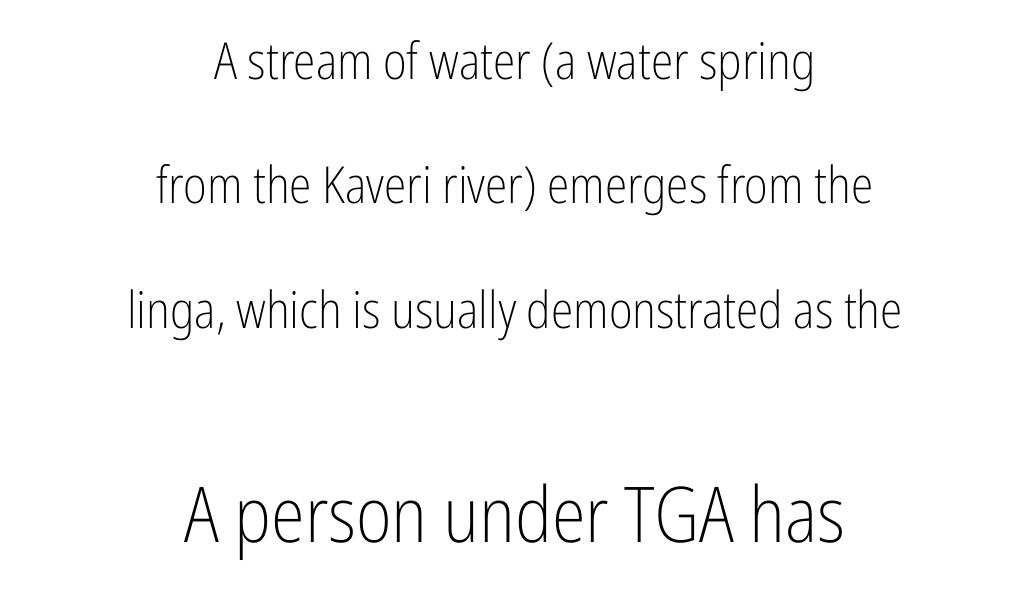
{"serif": "no", "italic": "no", "bold": "no", "weight": "light", "width": "condensed", "stroke_contrast": "low", "x_height": "medium", "monospaced": "no", "underline": "no", "align": "center", "line_spacing": "loose", "line_spacing_ratio": 2.44, "letter_spacing": "normal", "letter_spacing_em": 0.0, "larger_block": "second", "size_ratio": 1.51, "glyph_px": 77}
